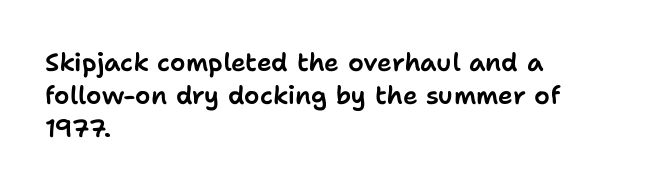
Every row of glyphs begins at an identical x-position on the left. Words appear dense and cohesive because spacing is normal. Unlike italic type, these characters show no tilt at all. Vertical spacing — default. Check under the words: just untouched page.
